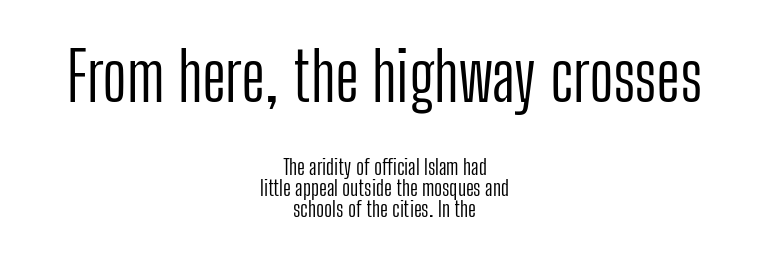
Q: Is the text bold? A: No.
Q: Is the text italic (slanted)? A: No, it is upright.
Q: Is the typeface a serif or a sans-serif typeface? A: Sans-serif.
Q: Is the text underlined? A: No.
Q: How is the paragraph aligned? A: Centered.
Q: Is the spacing between letters normal or unusually wide? A: Normal.
Q: Is the spacing between lines tight, normal or loose? A: Tight.
Q: Which block of text is set in a larger size, the first (top) or the second (bottom)? A: The first (top) one.
Q: Width (condensed, normal, or wide)? A: Condensed.
Q: Stroke contrast? A: Low.
Q: x-height? A: Medium.
Q: Monospaced? A: No.
